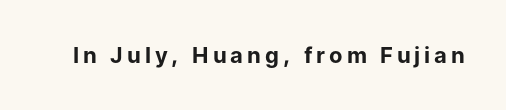
Q: Is the text bold? A: Yes.
Q: Is the text italic (slanted)? A: No, it is upright.
Q: Is the text underlined? A: No.
